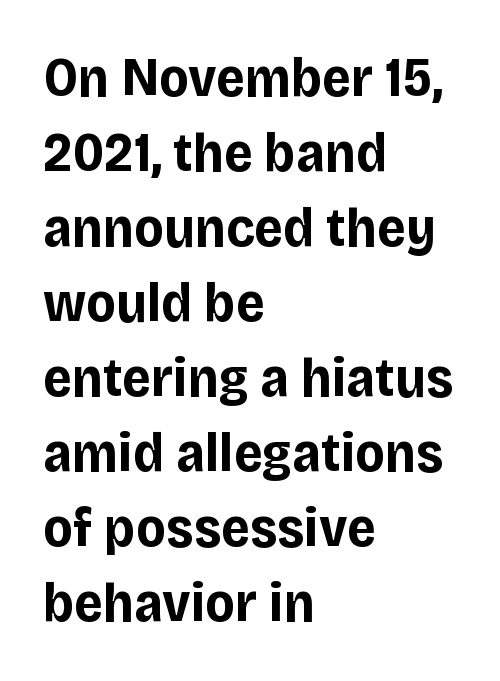
{"serif": "no", "italic": "no", "bold": "yes", "weight": "bold", "width": "normal", "stroke_contrast": "low", "x_height": "large", "monospaced": "no", "underline": "no", "align": "left", "line_spacing": "normal", "line_spacing_ratio": 1.34, "letter_spacing": "normal", "letter_spacing_em": 0.0, "glyph_px": 56}
